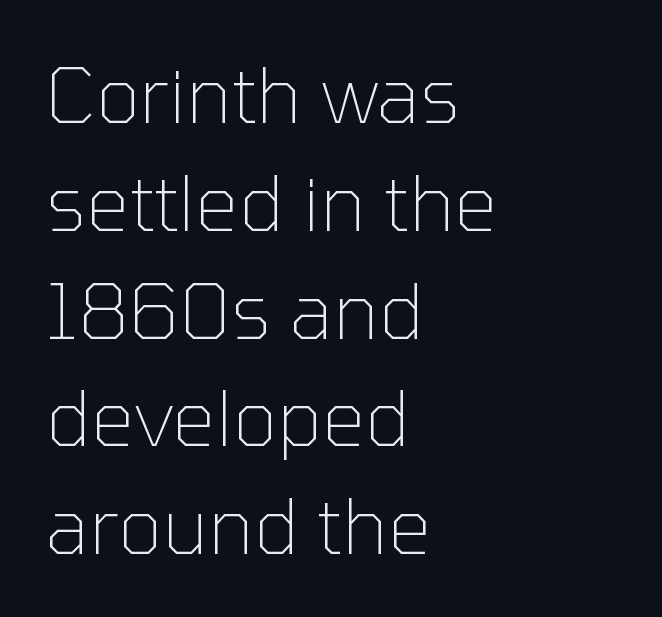
Descenders hang freely into open space. These lines keep a tight, regular rhythm from letter to letter. Students, observe: this is what conventionally led text looks like. Compared with a typical body face, this is equally light or lighter still. The letters advance in unequal steps, a hallmark of proportional type.
